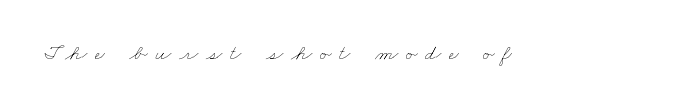
Q: Is the text bold? A: No.
Q: Is the text underlined? A: No.
Q: Is the spacing between letters normal or unusually wide? A: Unusually wide.
